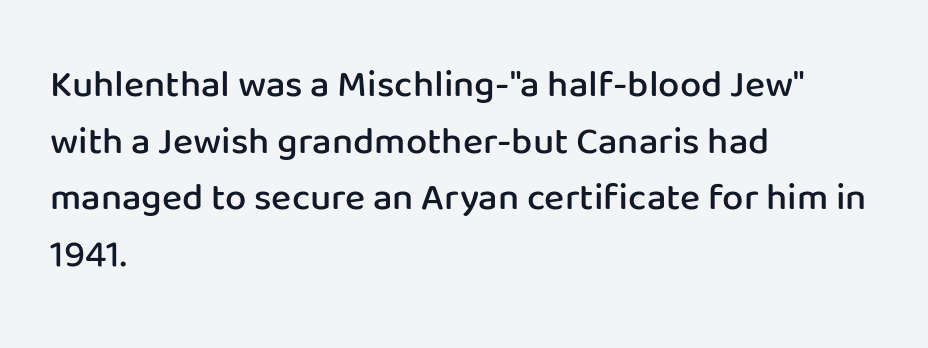
{"serif": "no", "italic": "no", "bold": "semi", "weight": "semibold", "width": "normal", "stroke_contrast": "low", "x_height": "medium", "monospaced": "no", "underline": "no", "align": "left", "line_spacing": "normal", "line_spacing_ratio": 1.49, "letter_spacing": "normal", "letter_spacing_em": 0.0, "glyph_px": 38}
